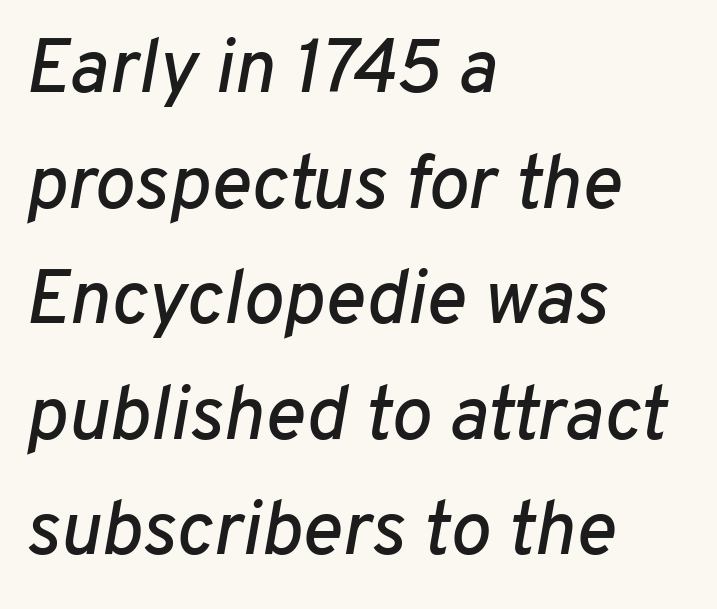
Q: Is the text italic (slanted)? A: Yes, it leans right by about 10 degrees.
Q: Is the text underlined? A: No.
Q: How is the paragraph aligned? A: Left-aligned.
Q: Is the spacing between letters normal or unusually wide? A: Normal.
Q: Is the spacing between lines tight, normal or loose? A: Normal.
Q: Width (condensed, normal, or wide)? A: Normal.
Q: Stroke contrast? A: Low.
Q: x-height? A: Medium.
Q: Monospaced? A: No.
